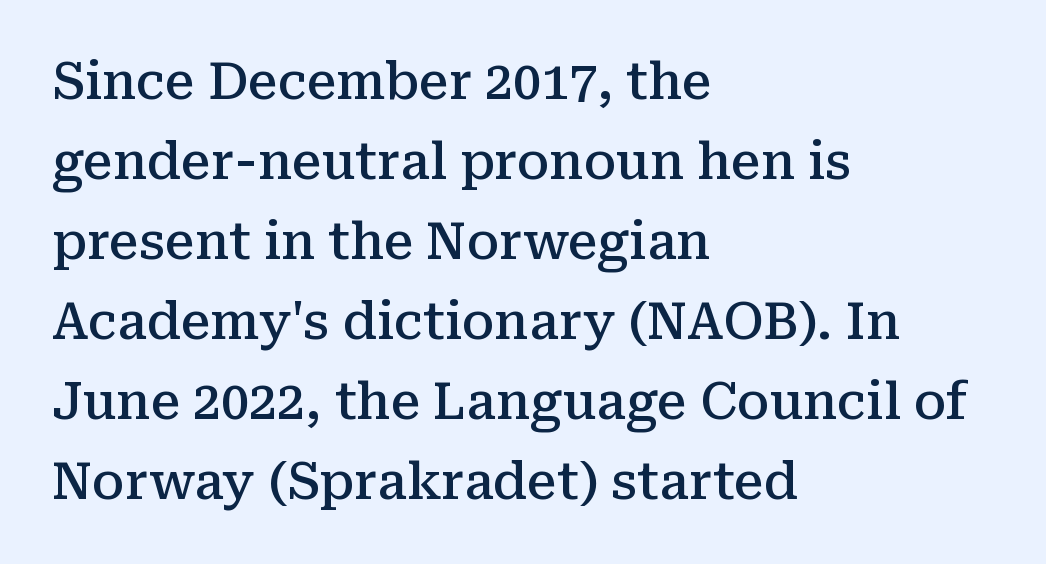
The image shows 50 px semibold serif type, upright; set left-aligned, normal line spacing (1.6x), normal letter spacing, not underlined; medium stroke contrast and a medium x-height.
